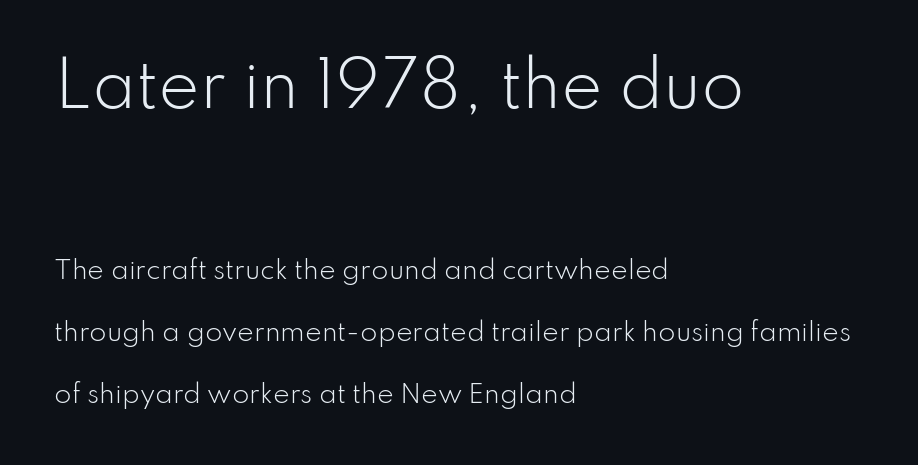
The image shows 62 px light sans-serif type, upright; set left-aligned, loose line spacing (2.48x), normal letter spacing, not underlined; the first (top) block is 2.48x larger; low stroke contrast and a small x-height.
